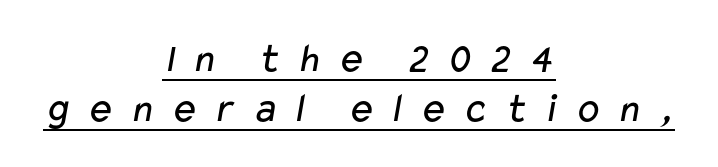
{"serif": "no", "bold": "no", "weight": "regular", "width": "wide", "stroke_contrast": "low", "x_height": "medium", "monospaced": "no", "underline": "yes", "align": "center", "line_spacing_ratio": 1.19, "letter_spacing": "wide", "letter_spacing_em": 0.34, "glyph_px": 42}
